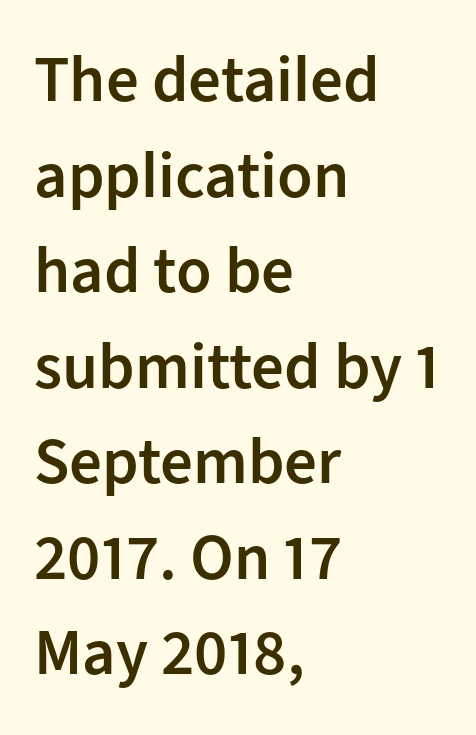
Q: Is the text bold? A: Semi-bold.
Q: Is the text italic (slanted)? A: No, it is upright.
Q: Is the typeface a serif or a sans-serif typeface? A: Sans-serif.
Q: Is the text underlined? A: No.
Q: How is the paragraph aligned? A: Left-aligned.
Q: Is the spacing between letters normal or unusually wide? A: Normal.
Q: Is the spacing between lines tight, normal or loose? A: Normal.
Q: Width (condensed, normal, or wide)? A: Normal.
Q: Stroke contrast? A: Low.
Q: x-height? A: Medium.
Q: Monospaced? A: No.
